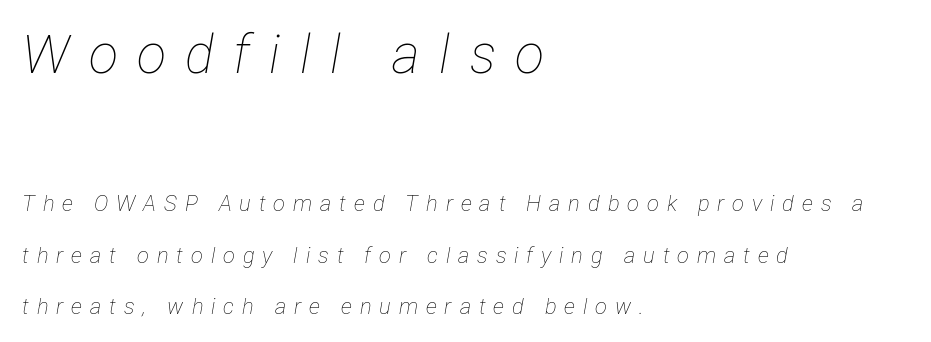
{"italic": "yes", "lean": "right", "slant_degrees": 12, "bold": "no", "weight": "thin", "width": "condensed", "stroke_contrast": "low", "x_height": "medium", "monospaced": "no", "underline": "no", "align": "left", "line_spacing": "loose", "line_spacing_ratio": 2.32, "letter_spacing": "wide", "letter_spacing_em": 0.36, "larger_block": "first", "size_ratio": 2.45, "glyph_px": 54}
